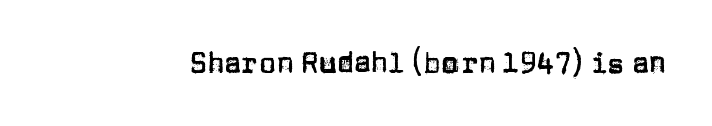
The image shows 28 px sans-serif type, upright; set normal letter spacing, not underlined; low stroke contrast and a large x-height.
